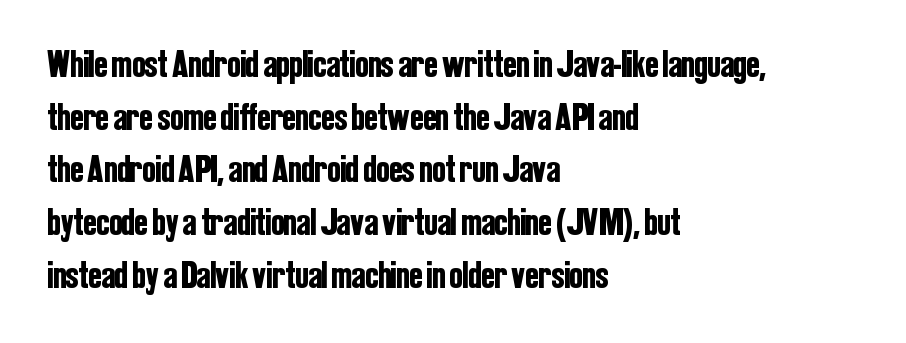
Q: Is the text italic (slanted)? A: No, it is upright.
Q: Is the typeface a serif or a sans-serif typeface? A: Sans-serif.
Q: Is the text underlined? A: No.
Q: How is the paragraph aligned? A: Left-aligned.
Q: Is the spacing between letters normal or unusually wide? A: Normal.
Q: Is the spacing between lines tight, normal or loose? A: Normal.
Q: Width (condensed, normal, or wide)? A: Condensed.
Q: Stroke contrast? A: Low.
Q: x-height? A: Medium.
Q: Monospaced? A: No.
